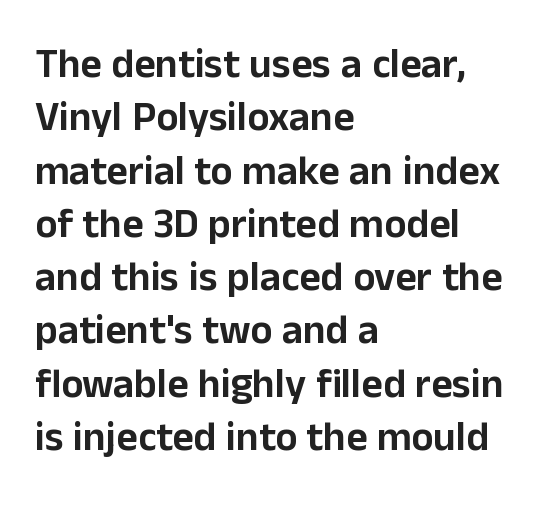
The lettering stays uniformly vertical, giving the passage a roman look. Tracking here is standard; glyphs follow each other at the usual distance. The gap between lines stays unmarked. Serif or sans? Sans — the stroke terminals are bare. Compared with a centered layout, this one pins lines to the left instead. You could not count columns in this text — the font is proportionally spaced.
